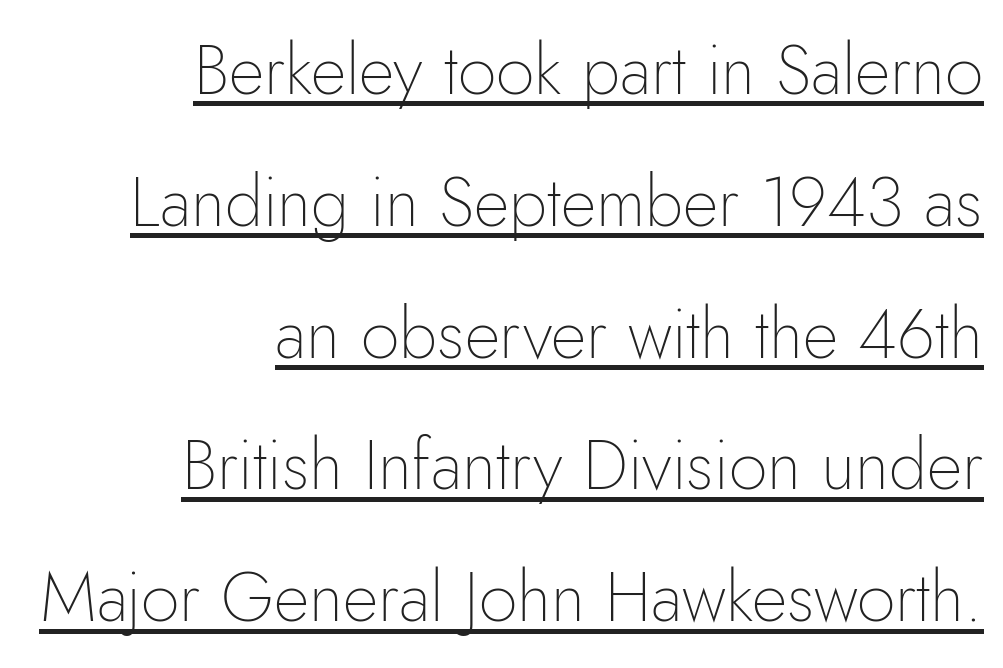
{"serif": "no", "italic": "no", "bold": "no", "weight": "thin", "width": "normal", "stroke_contrast": "low", "x_height": "small", "monospaced": "no", "underline": "yes", "align": "right", "line_spacing": "loose", "line_spacing_ratio": 1.91, "letter_spacing": "normal", "letter_spacing_em": 0.0, "glyph_px": 69}
